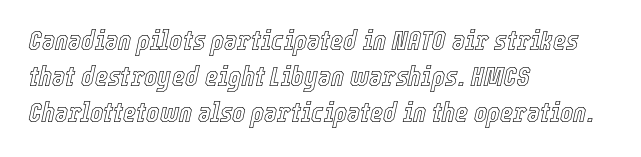
Q: Is the text italic (slanted)? A: Yes, it leans right by about 12 degrees.
Q: Is the text underlined? A: No.
Q: How is the paragraph aligned? A: Left-aligned.
Q: Is the spacing between letters normal or unusually wide? A: Normal.
Q: Is the spacing between lines tight, normal or loose? A: Normal.
Q: Width (condensed, normal, or wide)? A: Condensed.
Q: x-height? A: Medium.
Q: Monospaced? A: No.
